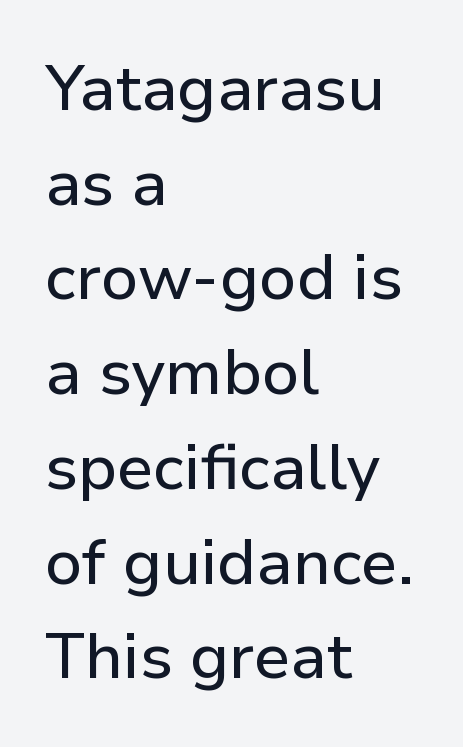
Q: Is the text italic (slanted)? A: No, it is upright.
Q: Is the typeface a serif or a sans-serif typeface? A: Sans-serif.
Q: Is the text underlined? A: No.
Q: How is the paragraph aligned? A: Left-aligned.
Q: Is the spacing between letters normal or unusually wide? A: Normal.
Q: Is the spacing between lines tight, normal or loose? A: Normal.
Q: Width (condensed, normal, or wide)? A: Normal.
Q: Stroke contrast? A: Low.
Q: x-height? A: Medium.
Q: Monospaced? A: No.
